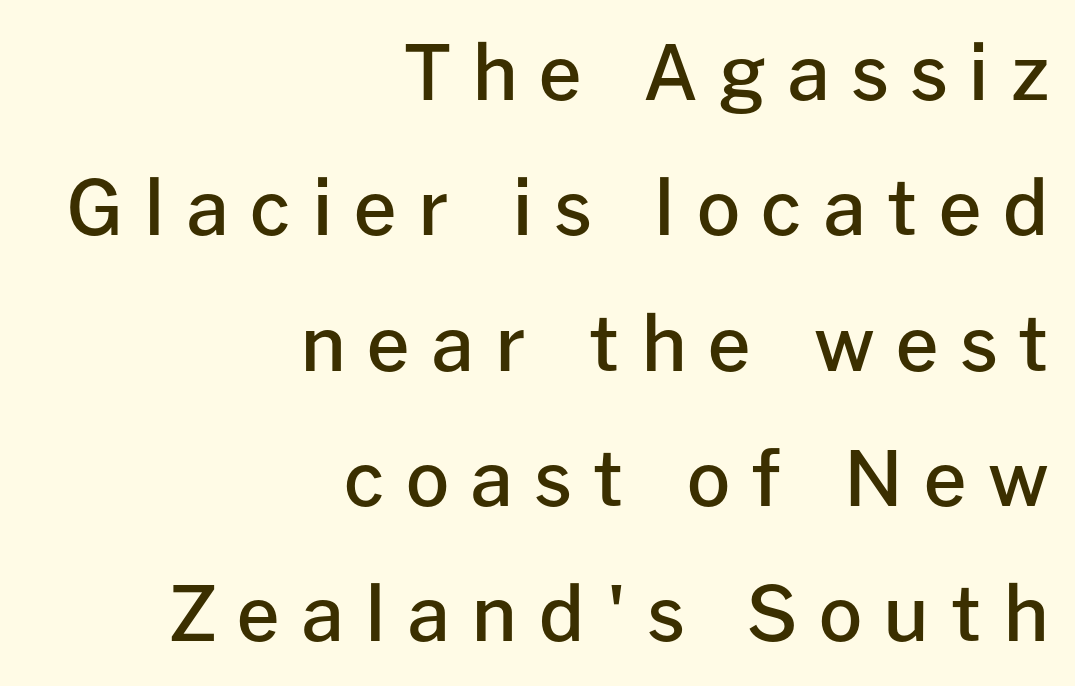
Q: Is the text bold? A: Semi-bold.
Q: Is the text italic (slanted)? A: No, it is upright.
Q: Is the typeface a serif or a sans-serif typeface? A: Sans-serif.
Q: Is the text underlined? A: No.
Q: How is the paragraph aligned? A: Right-aligned.
Q: Is the spacing between letters normal or unusually wide? A: Unusually wide.
Q: Width (condensed, normal, or wide)? A: Normal.
Q: Stroke contrast? A: Low.
Q: x-height? A: Medium.
Q: Monospaced? A: No.
